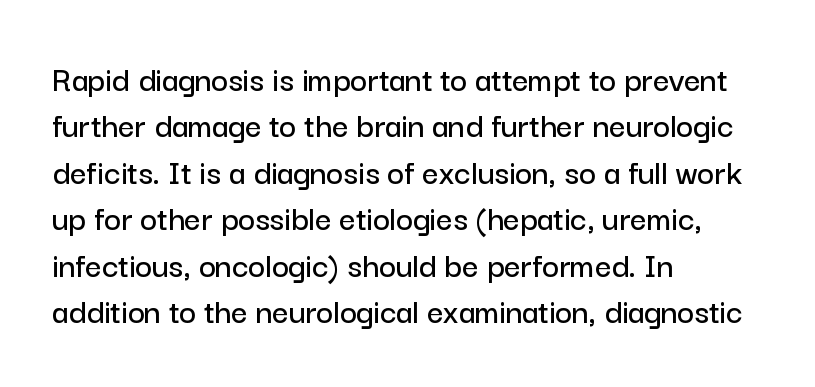
{"serif": "no", "italic": "no", "width": "normal", "stroke_contrast": "low", "x_height": "medium", "monospaced": "no", "underline": "no", "align": "left", "line_spacing": "normal", "line_spacing_ratio": 1.29, "letter_spacing": "normal", "letter_spacing_em": 0.0, "glyph_px": 36}
